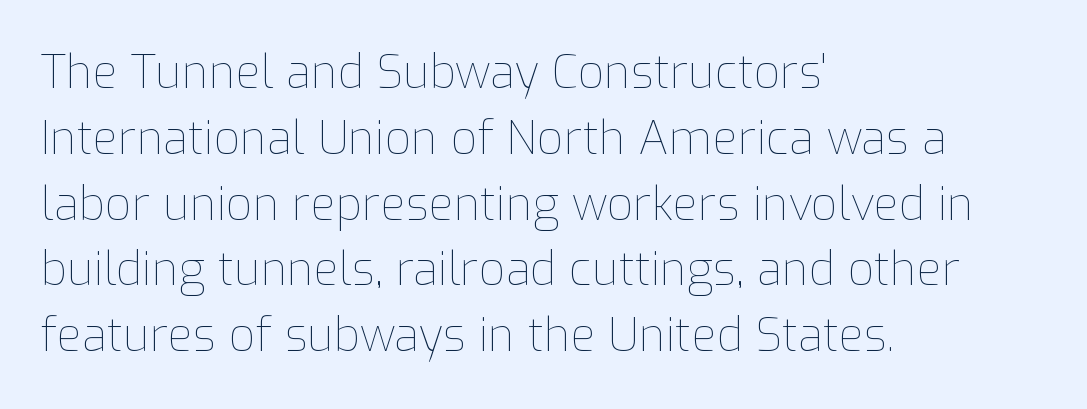
{"italic": "no", "bold": "no", "weight": "thin", "width": "normal", "stroke_contrast": "low", "x_height": "medium", "monospaced": "no", "underline": "no", "align": "left", "line_spacing": "normal", "line_spacing_ratio": 1.43, "letter_spacing": "normal", "letter_spacing_em": 0.0, "glyph_px": 46}
